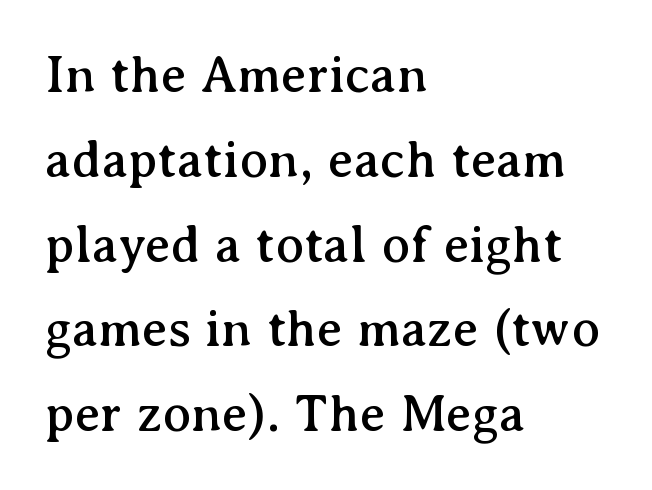
Is the block centered? No — it sits flush against the left margin. Evenly set lines give the paragraph a standard silhouette. Spacing verdict: proportional, widths tailored to each character. Examine the stroke ends and you'll spot serifs.
